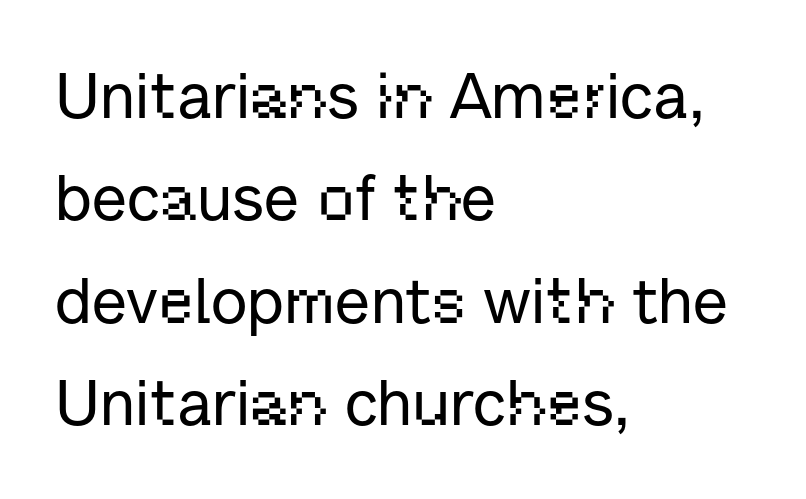
Are there feet on the stems? There aren't — it's a sans. Vertical spacing — default. Designer's note — italics off, roman on. How are the letters spaced? Ordinarily, with no added tracking.
